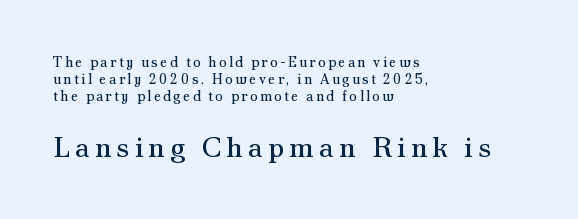
{"serif": "yes", "italic": "no", "bold": "no", "weight": "regular", "width": "normal", "stroke_contrast": "medium", "x_height": "small", "monospaced": "no", "underline": "no", "align": "left", "line_spacing_ratio": 1.23, "larger_block": "second", "size_ratio": 2.07, "glyph_px": 29}
